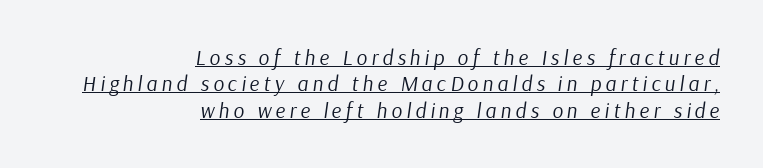
{"italic": "yes", "lean": "right", "slant_degrees": 9, "bold": "no", "underline": "yes", "align": "right", "line_spacing": "normal", "line_spacing_ratio": 1.26, "letter_spacing": "wide", "letter_spacing_em": 0.2, "glyph_px": 21}
